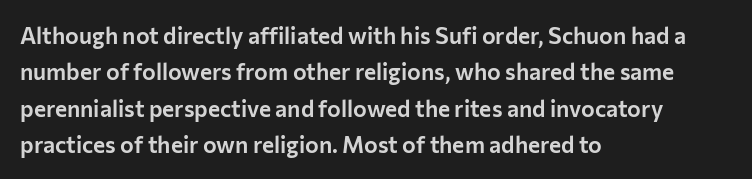
Q: Is the text italic (slanted)? A: No, it is upright.
Q: Is the text underlined? A: No.
Q: How is the paragraph aligned? A: Left-aligned.
Q: Is the spacing between letters normal or unusually wide? A: Normal.
Q: Is the spacing between lines tight, normal or loose? A: Normal.
